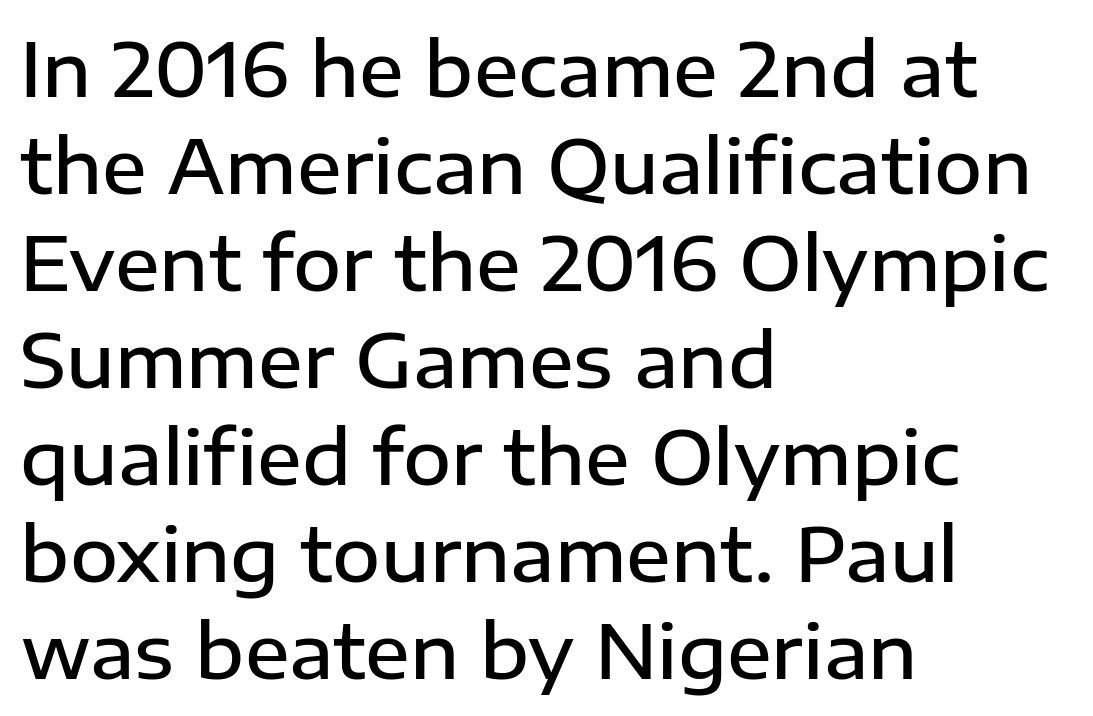
{"serif": "no", "italic": "no", "bold": "semi", "weight": "semibold", "width": "normal", "stroke_contrast": "low", "x_height": "medium", "monospaced": "no", "underline": "no", "align": "left", "line_spacing": "normal", "line_spacing_ratio": 1.31, "letter_spacing": "normal", "letter_spacing_em": 0.0, "glyph_px": 74}
